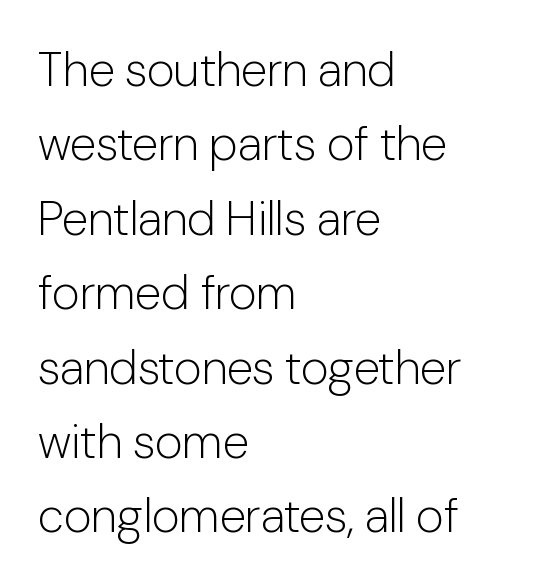
{"serif": "no", "italic": "no", "bold": "no", "weight": "light", "width": "normal", "stroke_contrast": "low", "x_height": "medium", "monospaced": "no", "underline": "no", "align": "left", "line_spacing": "normal", "line_spacing_ratio": 1.55, "letter_spacing": "normal", "letter_spacing_em": 0.0, "glyph_px": 48}
